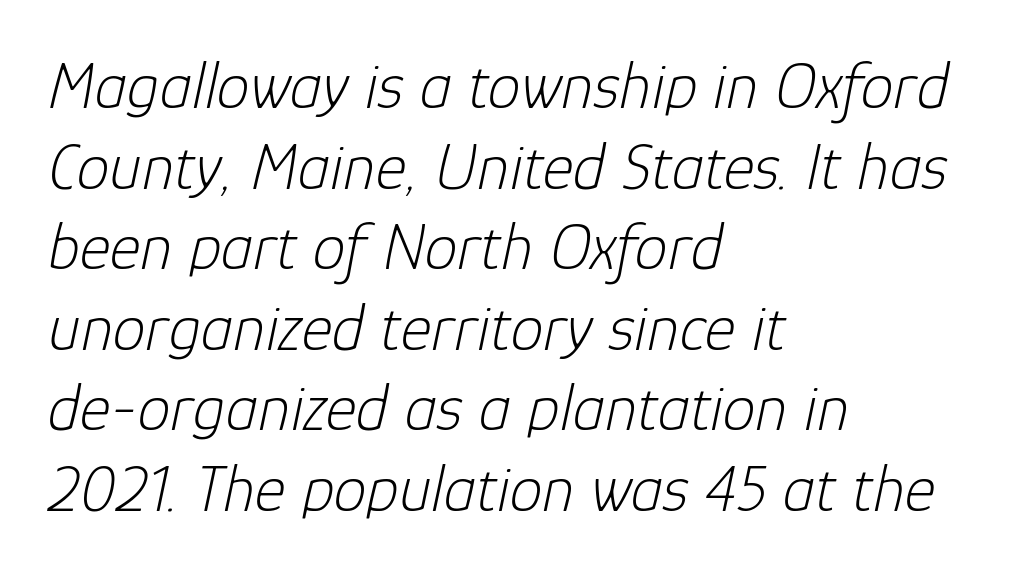
Q: Is the text bold? A: No.
Q: Is the text italic (slanted)? A: Yes, it leans right by about 12 degrees.
Q: Is the text underlined? A: No.
Q: How is the paragraph aligned? A: Left-aligned.
Q: Is the spacing between letters normal or unusually wide? A: Normal.
Q: Width (condensed, normal, or wide)? A: Normal.
Q: Stroke contrast? A: Low.
Q: x-height? A: Medium.
Q: Monospaced? A: No.
